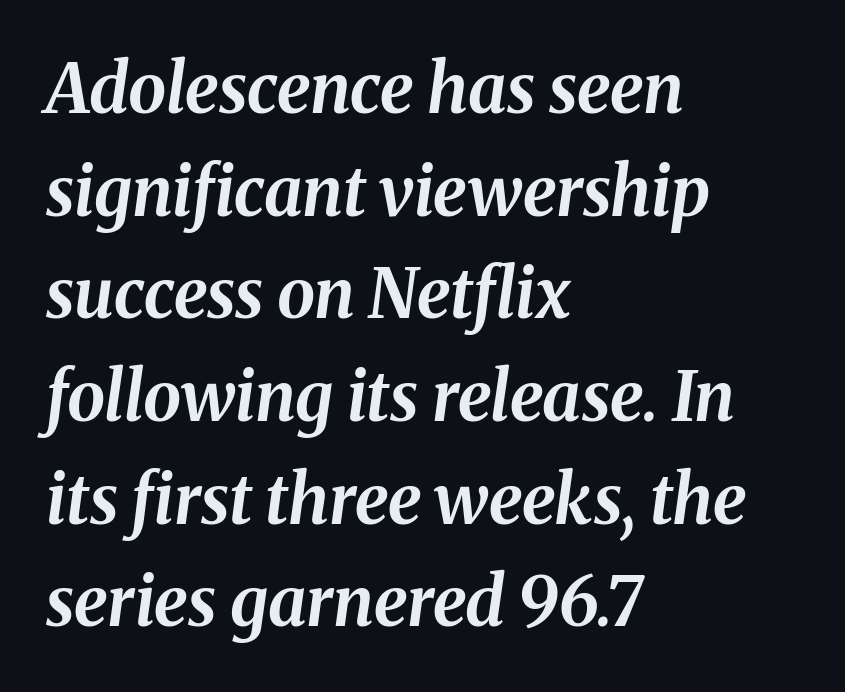
{"italic": "yes", "lean": "right", "slant_degrees": 8, "bold": "yes", "weight": "bold", "width": "normal", "stroke_contrast": "medium", "x_height": "medium", "monospaced": "no", "underline": "no", "align": "left", "line_spacing": "normal", "line_spacing_ratio": 1.51, "letter_spacing": "normal", "letter_spacing_em": 0.0, "glyph_px": 68}
